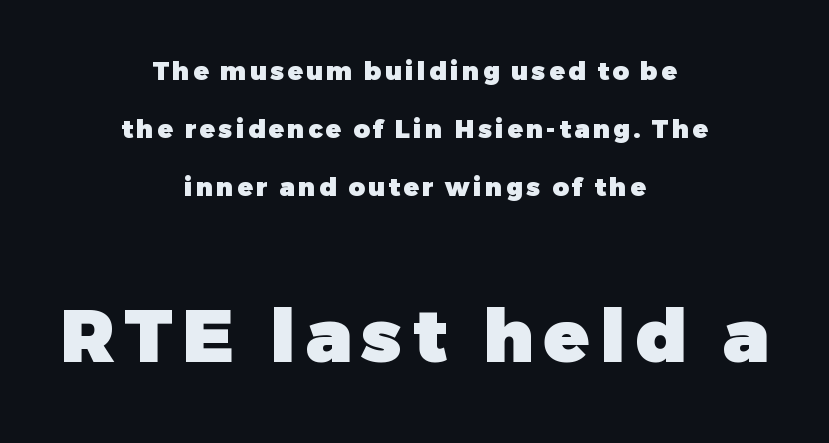
Q: Is the text bold? A: Yes.
Q: Is the text italic (slanted)? A: No, it is upright.
Q: Is the typeface a serif or a sans-serif typeface? A: Sans-serif.
Q: Is the text underlined? A: No.
Q: How is the paragraph aligned? A: Centered.
Q: Is the spacing between lines tight, normal or loose? A: Loose.
Q: Which block of text is set in a larger size, the first (top) or the second (bottom)? A: The second (bottom) one.
Q: Width (condensed, normal, or wide)? A: Normal.
Q: Stroke contrast? A: Low.
Q: x-height? A: Medium.
Q: Monospaced? A: No.
